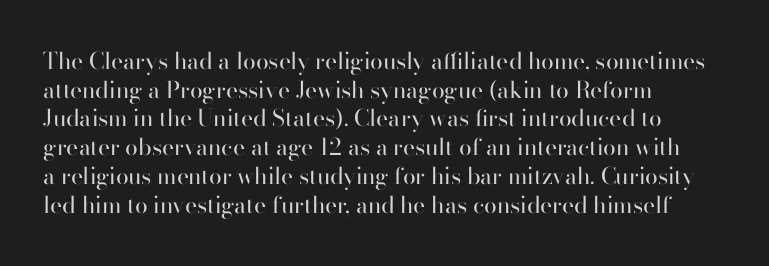
The lines sit at an ordinary, default distance from one another. The text block is weighted toward the left margin, trailing off unevenly rightward. Tracking value appears to be zero — textbook default spacing. Has an underline been added? It has not. Stroke mass is kept to a normal reading level or below.
